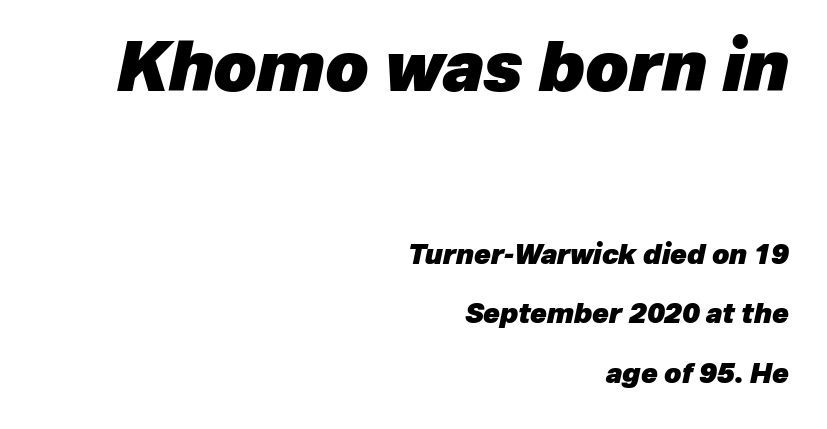
Q: Is the text bold? A: Yes.
Q: Is the text italic (slanted)? A: Yes, it leans right by about 12 degrees.
Q: Is the text underlined? A: No.
Q: How is the paragraph aligned? A: Right-aligned.
Q: Is the spacing between letters normal or unusually wide? A: Normal.
Q: Is the spacing between lines tight, normal or loose? A: Loose.
Q: Which block of text is set in a larger size, the first (top) or the second (bottom)? A: The first (top) one.
Q: Width (condensed, normal, or wide)? A: Normal.
Q: Stroke contrast? A: Low.
Q: x-height? A: Medium.
Q: Monospaced? A: No.
